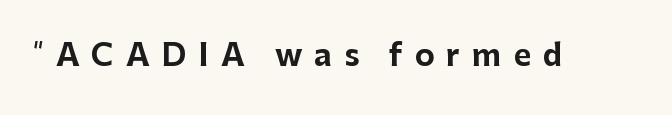
{"serif": "no", "italic": "no", "bold": "yes", "weight": "bold", "width": "normal", "stroke_contrast": "low", "x_height": "medium", "monospaced": "no", "underline": "no", "letter_spacing": "wide", "letter_spacing_em": 0.4, "glyph_px": 30}
